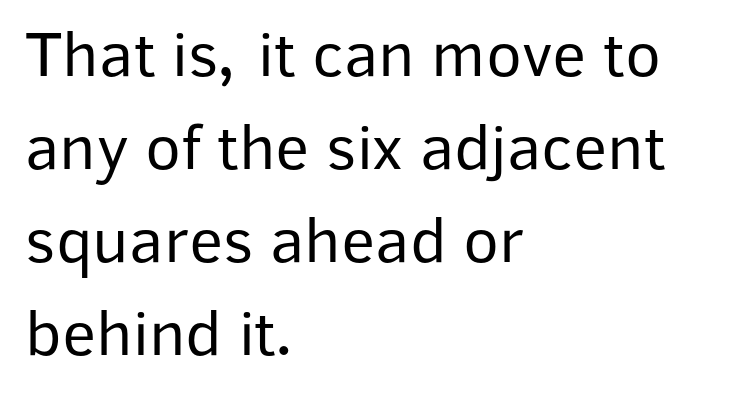
{"serif": "no", "italic": "no", "bold": "no", "weight": "regular", "width": "normal", "stroke_contrast": "low", "x_height": "medium", "monospaced": "no", "underline": "no", "align": "left", "line_spacing": "normal", "line_spacing_ratio": 1.41, "letter_spacing": "normal", "letter_spacing_em": 0.0, "glyph_px": 66}
